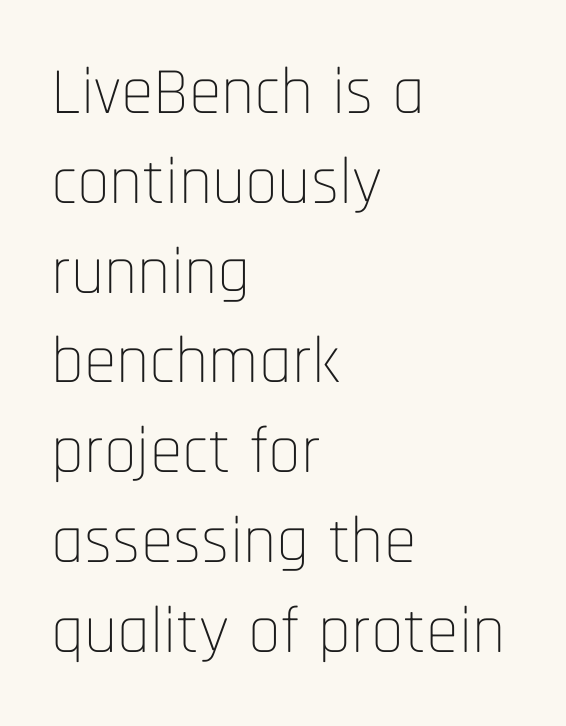
Summary of vertical rhythm: regular, with standard interline spacing. Caption: standard tracking, unaltered. The typeface chosen for these lines omits serifs. Reading down the block, your eye returns to a fixed left position each line. The letters advance in unequal steps, a hallmark of proportional type. The passage shown is not underscored anywhere.
